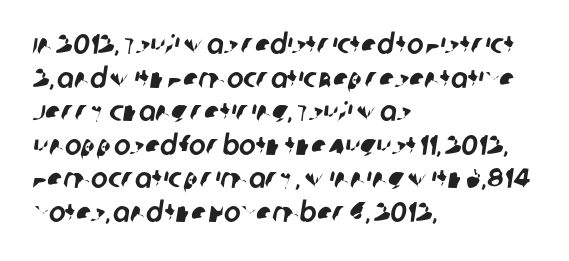
The image shows 28 px sans-serif type; set left-aligned, line spacing 1.2x, normal letter spacing, not underlined; low stroke contrast and a large x-height.
